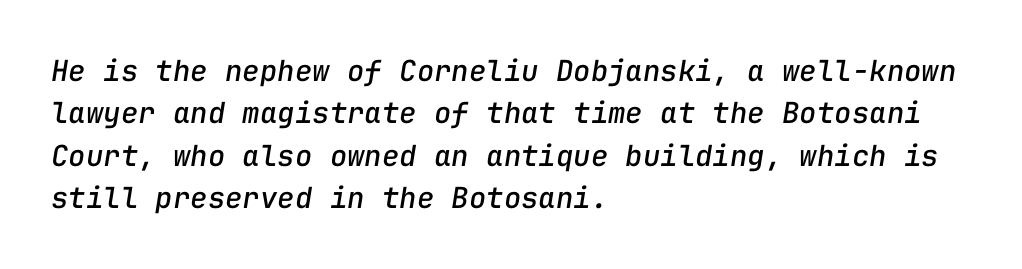
The image shows 29 px text type, italic (leaning right), monospaced; set left-aligned, normal line spacing (1.46x), normal letter spacing, not underlined; low stroke contrast and a medium x-height.
